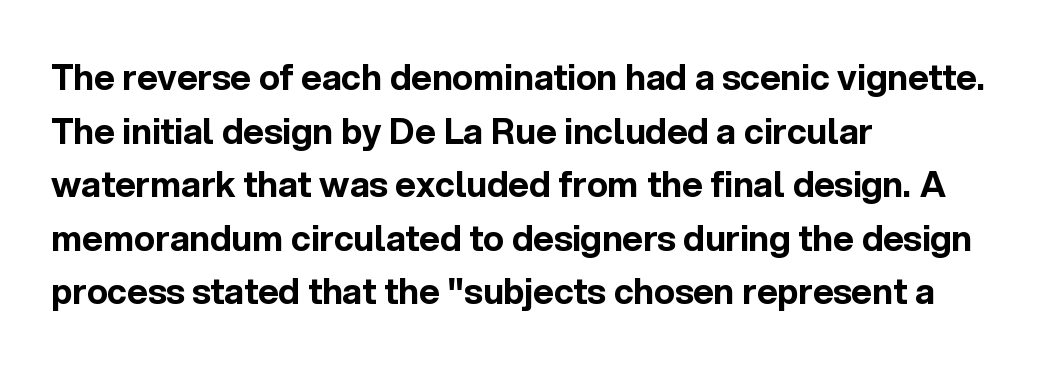
{"serif": "no", "italic": "no", "bold": "yes", "weight": "bold", "width": "normal", "x_height": "medium", "monospaced": "no", "underline": "no", "align": "left", "line_spacing": "normal", "line_spacing_ratio": 1.53, "letter_spacing": "normal", "letter_spacing_em": 0.0, "glyph_px": 35}
